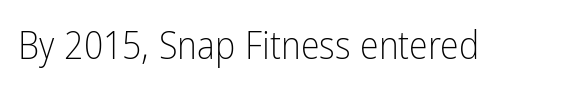
Q: Is the text bold? A: No.
Q: Is the text italic (slanted)? A: No, it is upright.
Q: Is the typeface a serif or a sans-serif typeface? A: Sans-serif.
Q: Is the text underlined? A: No.
Q: Is the spacing between letters normal or unusually wide? A: Normal.
Q: Width (condensed, normal, or wide)? A: Condensed.
Q: Stroke contrast? A: Low.
Q: x-height? A: Medium.
Q: Monospaced? A: No.
